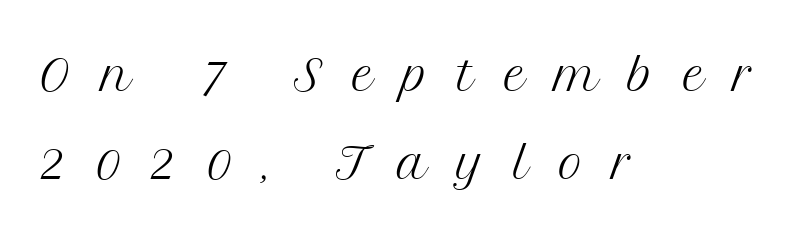
The image shows 67 px light serif type; set left-aligned, normal line spacing (1.32x), unusually wide letter spacing (+0.44 em), not underlined; medium stroke contrast and a medium x-height.
